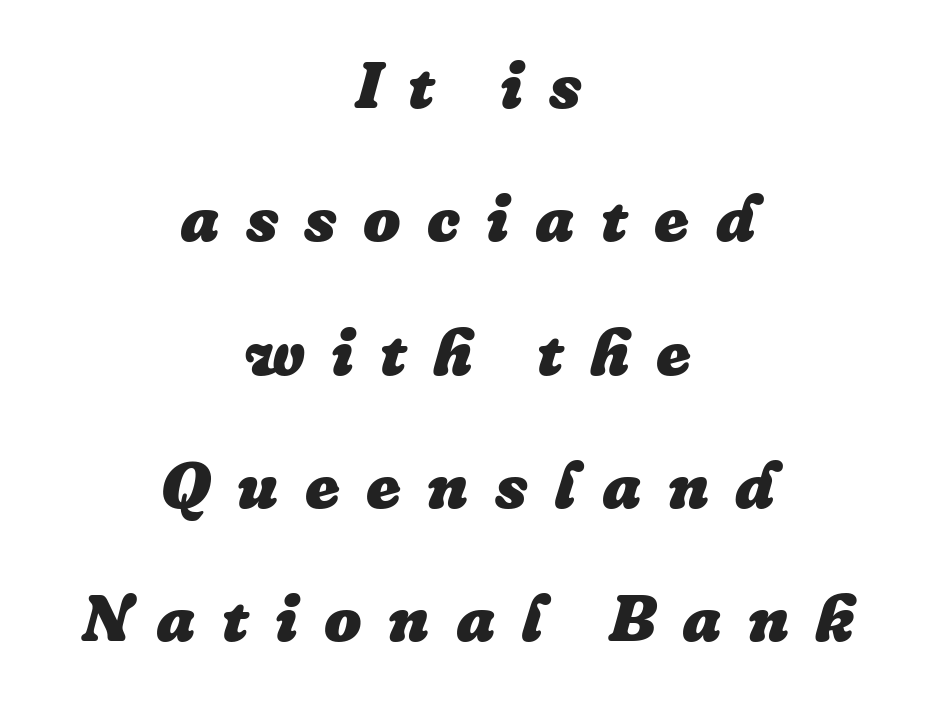
{"italic": "yes", "lean": "right", "slant_degrees": 16, "bold": "yes", "weight": "heavy", "width": "normal", "stroke_contrast": "low", "x_height": "medium", "monospaced": "no", "underline": "no", "align": "center", "line_spacing": "loose", "line_spacing_ratio": 2.02, "letter_spacing": "wide", "letter_spacing_em": 0.4, "glyph_px": 66}
